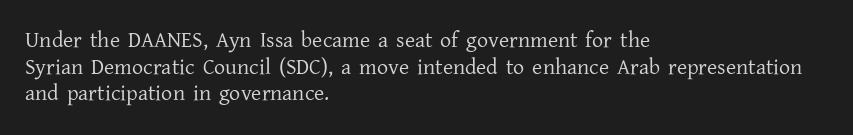
{"italic": "no", "bold": "no", "underline": "no", "align": "left", "line_spacing_ratio": 1.21, "letter_spacing": "normal", "letter_spacing_em": 0.0, "glyph_px": 22}
